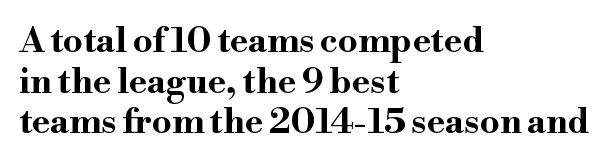
The image shows 35 px bold, wide serif type, upright; set left-aligned, line spacing 1.16x, normal letter spacing, not underlined; high stroke contrast and a small x-height.
